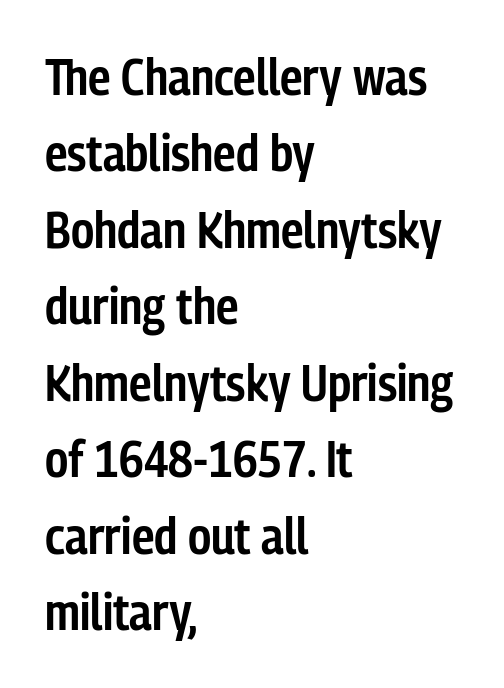
{"serif": "no", "italic": "no", "bold": "semi", "weight": "semibold", "width": "condensed", "stroke_contrast": "low", "x_height": "medium", "monospaced": "no", "underline": "no", "align": "left", "line_spacing": "normal", "line_spacing_ratio": 1.5, "letter_spacing": "normal", "letter_spacing_em": 0.0, "glyph_px": 51}
